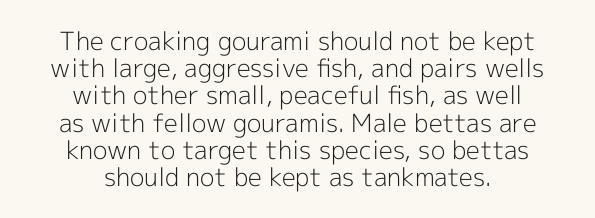
{"italic": "no", "bold": "no", "underline": "no", "align": "center", "line_spacing": "tight", "line_spacing_ratio": 1.09, "letter_spacing": "normal", "letter_spacing_em": 0.0, "glyph_px": 25}
